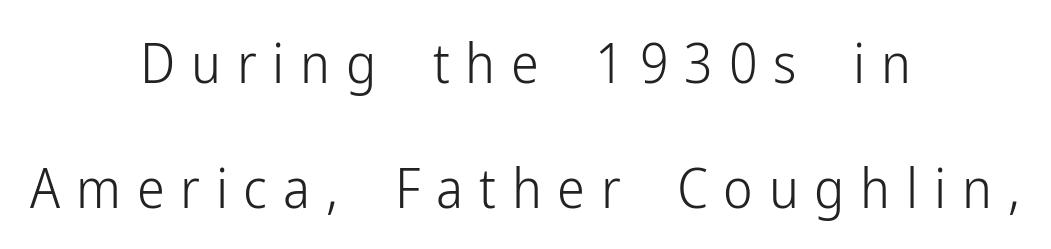
Q: Is the text bold? A: No.
Q: Is the text italic (slanted)? A: No, it is upright.
Q: Is the typeface a serif or a sans-serif typeface? A: Sans-serif.
Q: Is the text underlined? A: No.
Q: How is the paragraph aligned? A: Centered.
Q: Is the spacing between letters normal or unusually wide? A: Unusually wide.
Q: Is the spacing between lines tight, normal or loose? A: Loose.
Q: Width (condensed, normal, or wide)? A: Condensed.
Q: Stroke contrast? A: Low.
Q: x-height? A: Medium.
Q: Monospaced? A: No.
